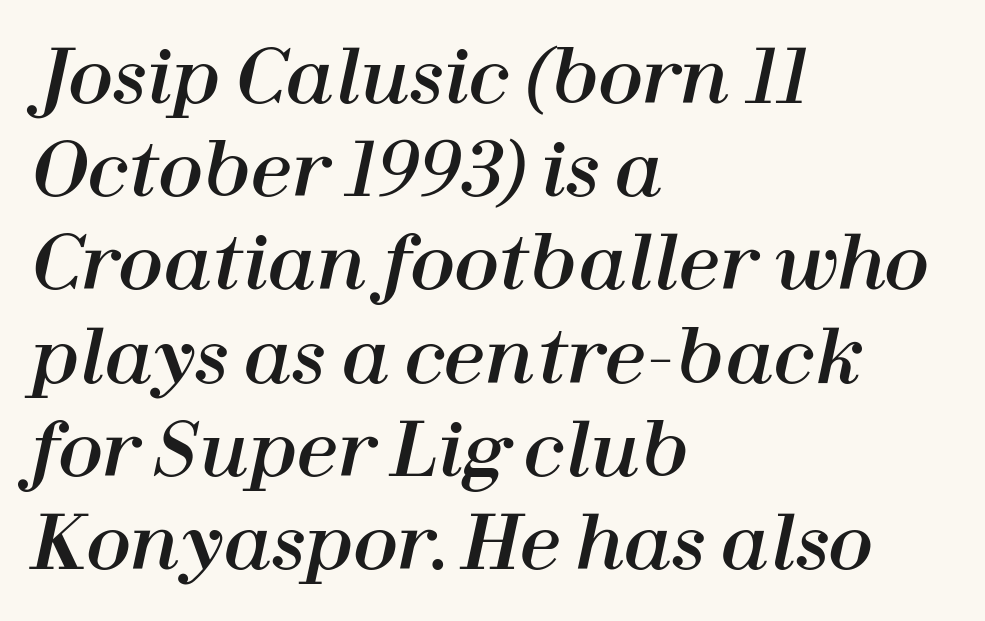
The image shows 74 px text type, italic (leaning right); set left-aligned, normal line spacing (1.26x), normal letter spacing, not underlined; high stroke contrast and a medium x-height.
